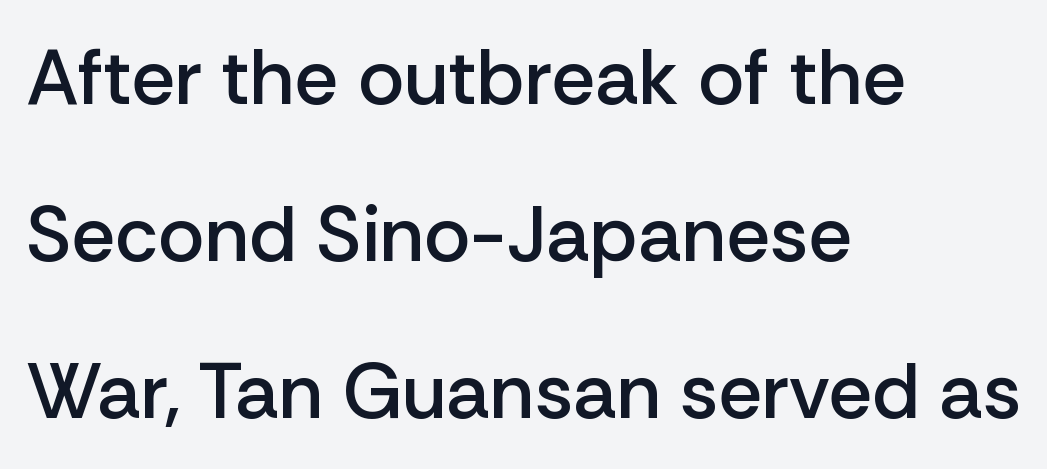
You could not count columns in this text — the font is proportionally spaced. Upright lettering throughout. Letter spacing: default. Anything drawn beneath the words? Only blank space. Note: no serifs on the glyphs.
